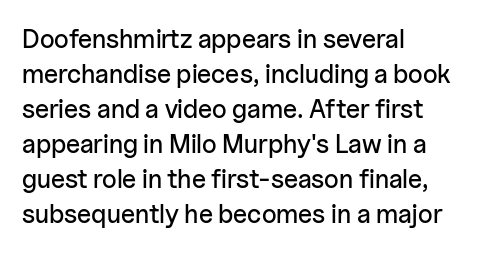
{"italic": "no", "underline": "no", "align": "left", "line_spacing": "normal", "line_spacing_ratio": 1.35, "letter_spacing": "normal", "letter_spacing_em": 0.0, "glyph_px": 26}
